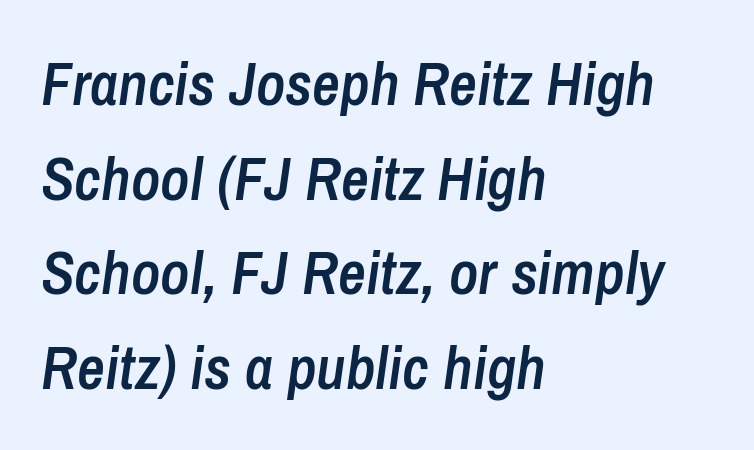
The image shows 61 px semibold, condensed type, italic (leaning right); set left-aligned, normal line spacing (1.55x), normal letter spacing, not underlined; low stroke contrast and a medium x-height.
